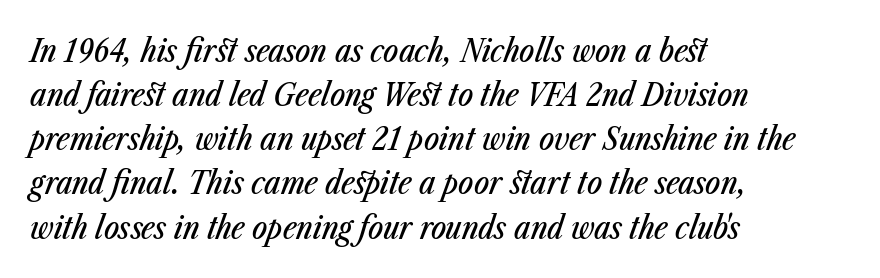
{"italic": "yes", "lean": "right", "slant_degrees": 23, "width": "condensed", "stroke_contrast": "low", "x_height": "medium", "monospaced": "no", "underline": "no", "align": "left", "line_spacing": "normal", "line_spacing_ratio": 1.38, "letter_spacing": "normal", "letter_spacing_em": 0.0, "glyph_px": 32}
